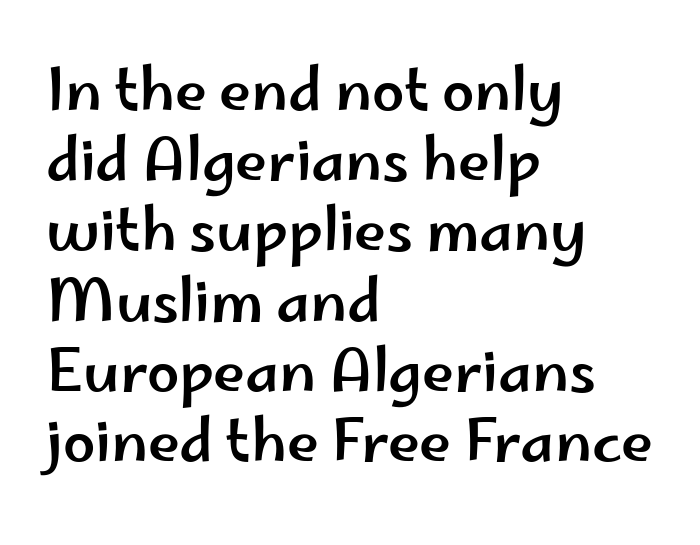
The image shows 58 px wide sans-serif type, upright; set left-aligned, line spacing 1.21x, normal letter spacing, not underlined; low stroke contrast and a small x-height.
